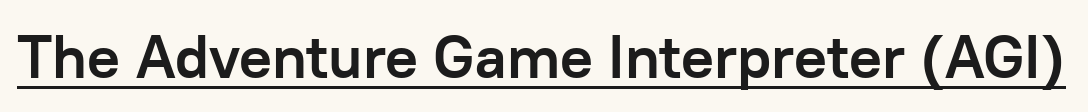
{"serif": "no", "italic": "no", "bold": "yes", "weight": "semibold", "width": "normal", "stroke_contrast": "low", "x_height": "medium", "monospaced": "no", "underline": "yes", "letter_spacing": "normal", "letter_spacing_em": 0.0, "glyph_px": 61}
